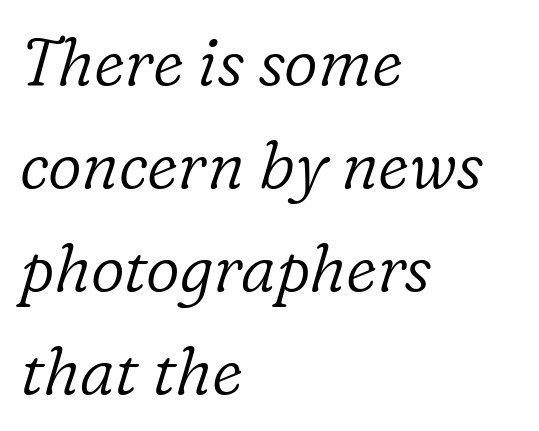
{"serif": "yes", "italic": "yes", "lean": "right", "slant_degrees": 16, "bold": "no", "weight": "light", "width": "normal", "stroke_contrast": "low", "x_height": "medium", "monospaced": "no", "underline": "no", "align": "left", "line_spacing": "normal", "line_spacing_ratio": 1.56, "letter_spacing": "normal", "letter_spacing_em": 0.0, "glyph_px": 66}
